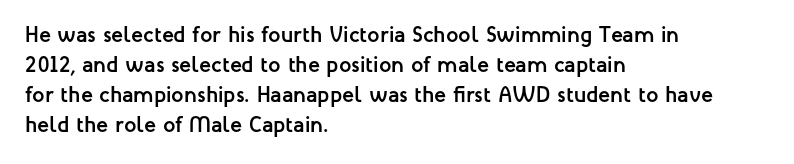
{"italic": "no", "bold": "yes", "underline": "no", "align": "left", "line_spacing": "normal", "line_spacing_ratio": 1.37, "letter_spacing": "normal", "letter_spacing_em": 0.0, "glyph_px": 22}
